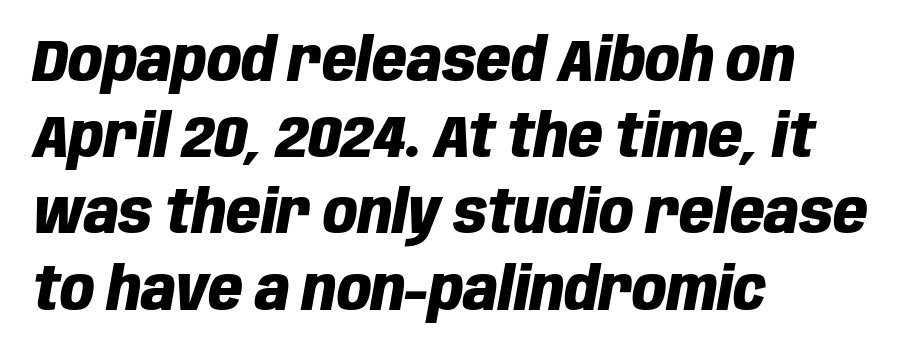
{"italic": "yes", "lean": "right", "slant_degrees": 10, "bold": "yes", "weight": "heavy", "width": "condensed", "stroke_contrast": "low", "x_height": "large", "monospaced": "no", "underline": "no", "align": "left", "line_spacing": "normal", "line_spacing_ratio": 1.27, "letter_spacing": "normal", "letter_spacing_em": 0.0, "glyph_px": 60}
